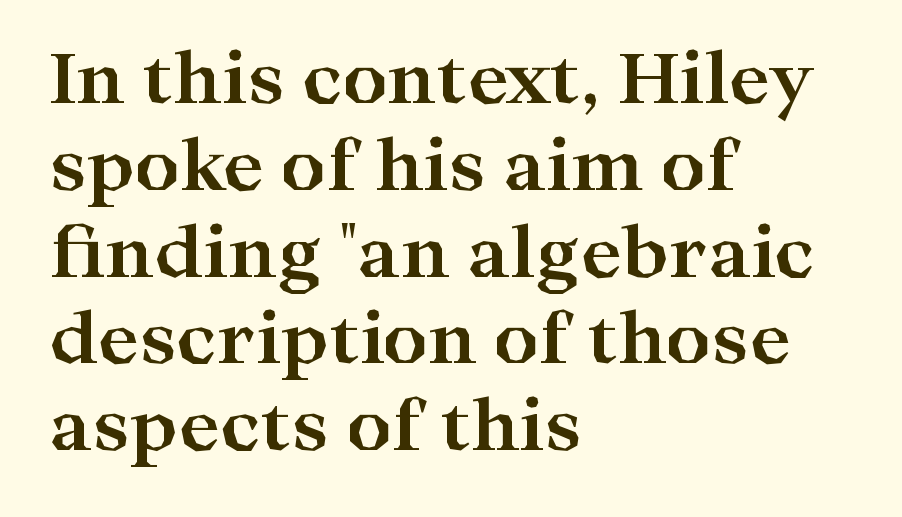
{"serif": "yes", "italic": "no", "bold": "yes", "weight": "bold", "width": "wide", "stroke_contrast": "high", "x_height": "medium", "monospaced": "no", "underline": "no", "align": "left", "line_spacing_ratio": 1.24, "letter_spacing": "normal", "letter_spacing_em": 0.0, "glyph_px": 70}
